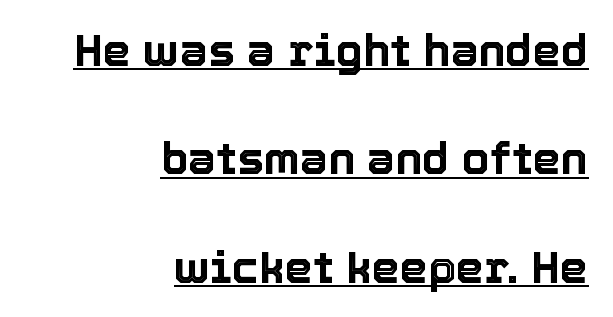
The image shows 45 px text type, upright; set right-aligned, loose line spacing (2.41x), normal letter spacing, underlined; a medium x-height.
